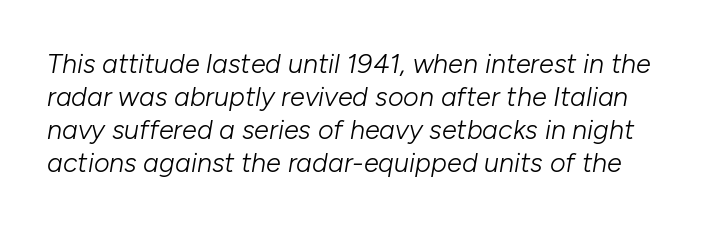
The image shows 27 px text type, italic (leaning right); set line spacing 1.22x, normal letter spacing, not underlined.
